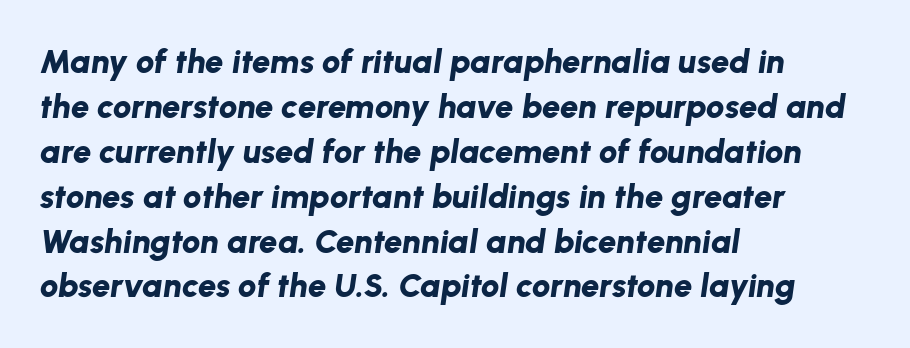
The image shows 33 px bold type, italic (leaning right); set left-aligned, normal line spacing (1.36x), normal letter spacing, not underlined; low stroke contrast and a medium x-height.
